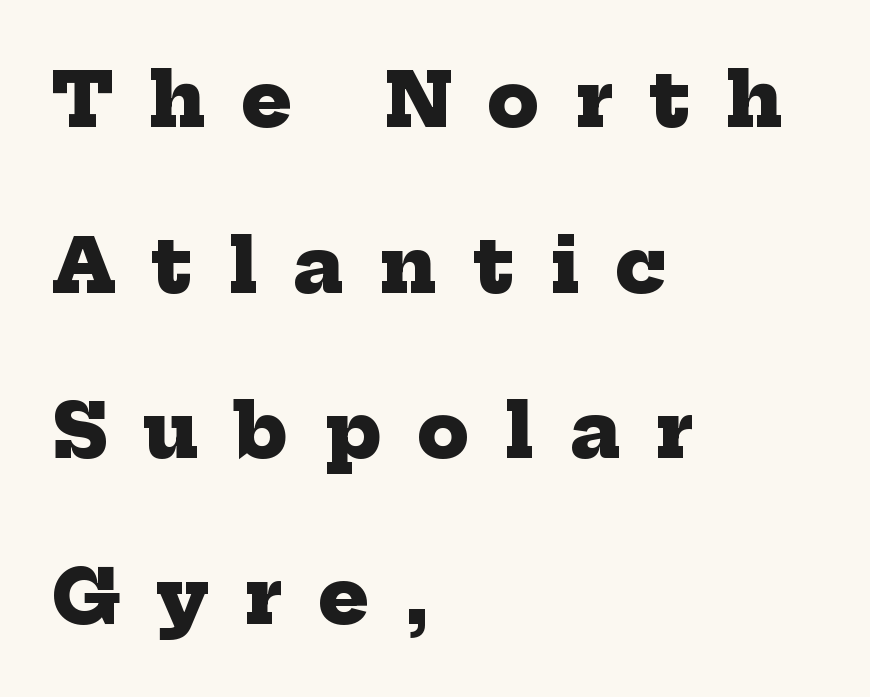
{"serif": "yes", "bold": "yes", "weight": "heavy", "width": "normal", "stroke_contrast": "low", "x_height": "medium", "monospaced": "no", "underline": "no", "align": "left", "line_spacing": "loose", "line_spacing_ratio": 2.21, "letter_spacing": "wide", "letter_spacing_em": 0.48, "glyph_px": 75}
